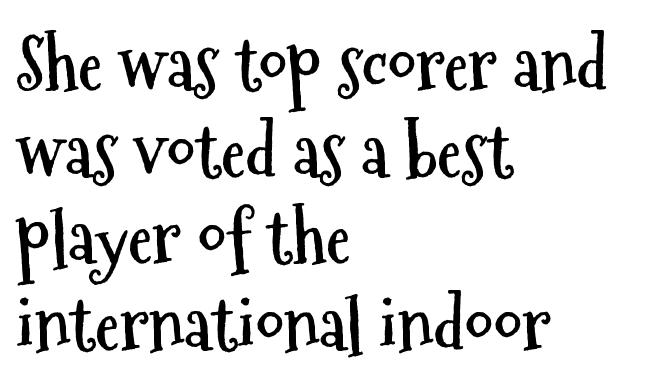
Q: Is the text bold? A: Yes.
Q: Is the text italic (slanted)? A: No, it is upright.
Q: Is the typeface a serif or a sans-serif typeface? A: Sans-serif.
Q: Is the text underlined? A: No.
Q: How is the paragraph aligned? A: Left-aligned.
Q: Is the spacing between letters normal or unusually wide? A: Normal.
Q: Width (condensed, normal, or wide)? A: Condensed.
Q: Stroke contrast? A: Medium.
Q: x-height? A: Medium.
Q: Monospaced? A: No.
